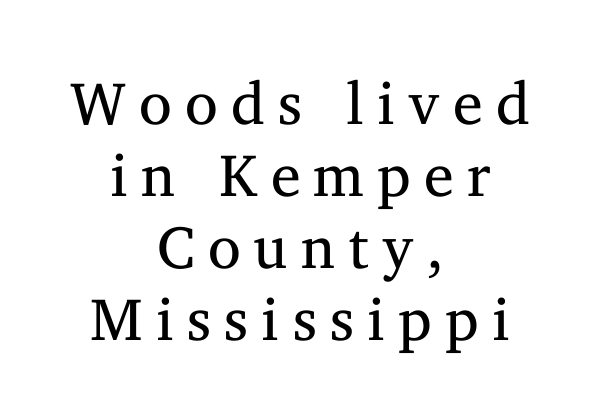
The image shows 60 px regular-weight serif type, upright; set centered, line spacing 1.2x, unusually wide letter spacing (+0.22 em), not underlined; medium stroke contrast and a medium x-height.
